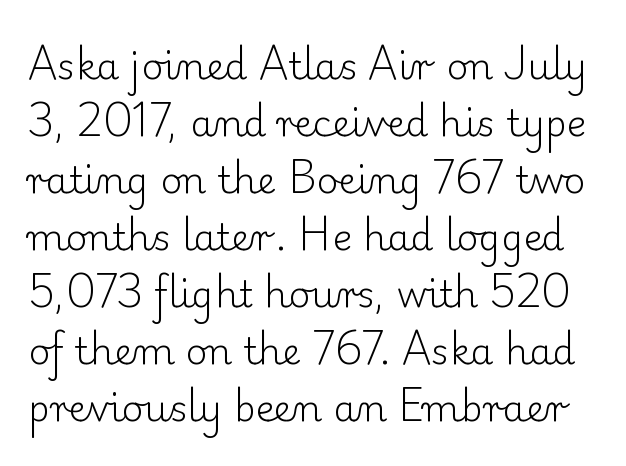
Q: Is the text bold? A: No.
Q: Is the text italic (slanted)? A: No, it is upright.
Q: Is the text underlined? A: No.
Q: Is the spacing between letters normal or unusually wide? A: Normal.
Q: Is the spacing between lines tight, normal or loose? A: Normal.
Q: Width (condensed, normal, or wide)? A: Normal.
Q: Stroke contrast? A: Low.
Q: x-height? A: Small.
Q: Monospaced? A: No.
